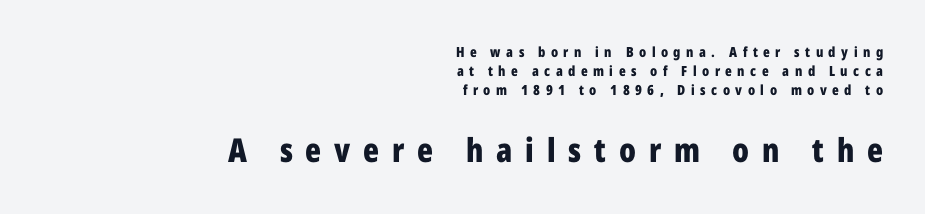
The image shows 33 px bold, condensed sans-serif type, upright; set right-aligned, normal line spacing (1.37x), unusually wide letter spacing (+0.39 em), not underlined; the second (bottom) block is 2.36x larger; low stroke contrast and a medium x-height.
